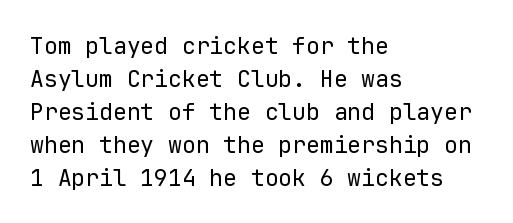
Q: Is the text bold? A: No.
Q: Is the text italic (slanted)? A: No, it is upright.
Q: Is the text underlined? A: No.
Q: How is the paragraph aligned? A: Left-aligned.
Q: Is the spacing between letters normal or unusually wide? A: Normal.
Q: Is the spacing between lines tight, normal or loose? A: Normal.
